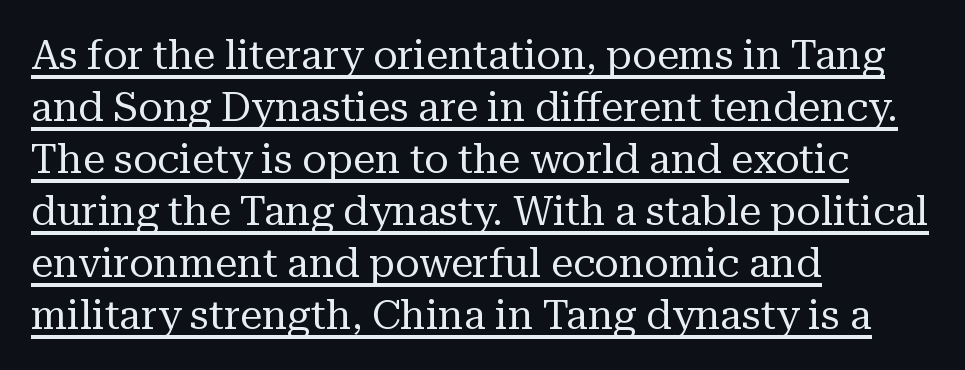
{"serif": "yes", "italic": "no", "bold": "no", "weight": "regular", "width": "normal", "stroke_contrast": "medium", "x_height": "medium", "monospaced": "no", "underline": "yes", "align": "left", "line_spacing": "normal", "line_spacing_ratio": 1.3, "letter_spacing": "normal", "letter_spacing_em": 0.0, "glyph_px": 40}
